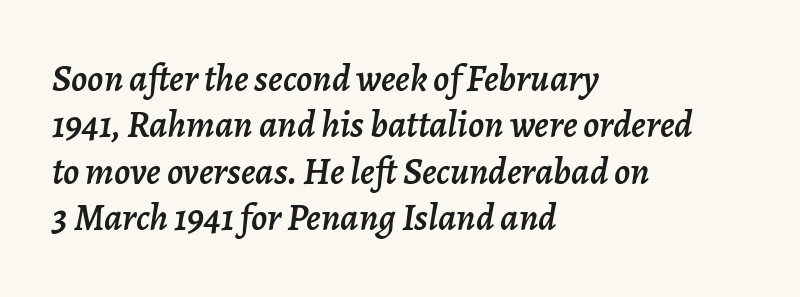
{"italic": "yes", "lean": "right", "slant_degrees": 7, "width": "normal", "stroke_contrast": "low", "x_height": "medium", "monospaced": "no", "underline": "no", "align": "left", "line_spacing_ratio": 1.22, "letter_spacing": "normal", "letter_spacing_em": 0.0, "glyph_px": 38}
